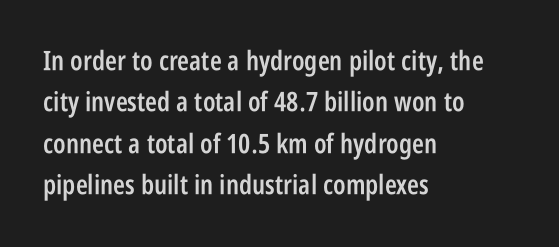
The image shows 27 px text type, upright; set left-aligned, normal line spacing (1.53x), normal letter spacing, not underlined.
